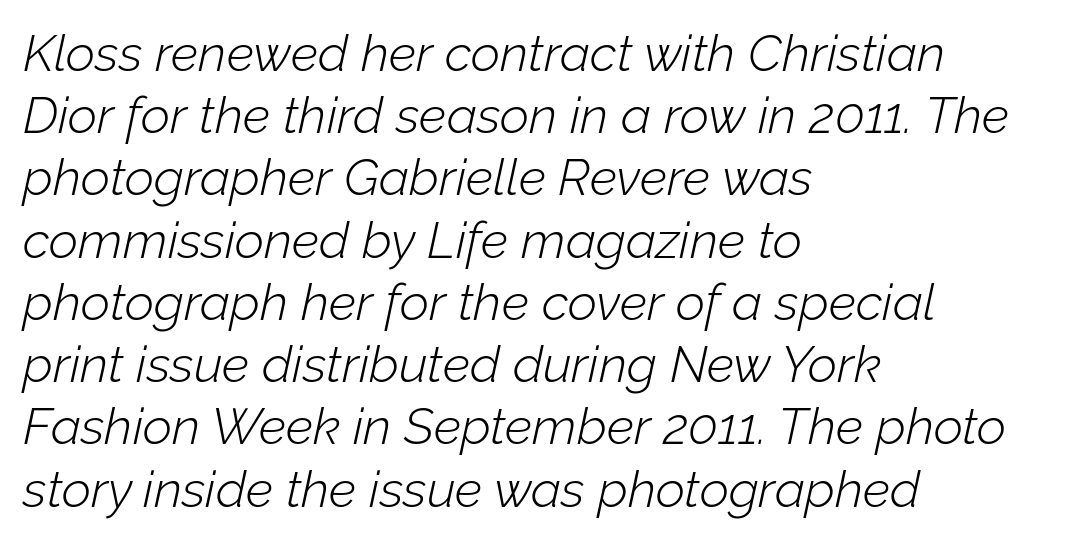
{"italic": "yes", "lean": "right", "slant_degrees": 12, "bold": "no", "weight": "light", "width": "normal", "stroke_contrast": "low", "x_height": "medium", "monospaced": "no", "underline": "no", "align": "left", "line_spacing_ratio": 1.22, "letter_spacing": "normal", "letter_spacing_em": 0.0, "glyph_px": 51}
